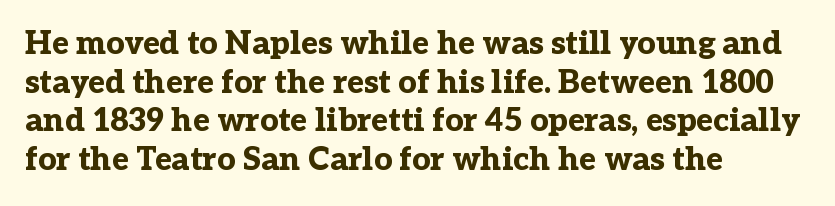
{"serif": "yes", "italic": "no", "bold": "yes", "weight": "bold", "width": "normal", "stroke_contrast": "low", "x_height": "medium", "monospaced": "no", "underline": "no", "align": "left", "line_spacing_ratio": 1.21, "letter_spacing": "normal", "letter_spacing_em": 0.0, "glyph_px": 32}
